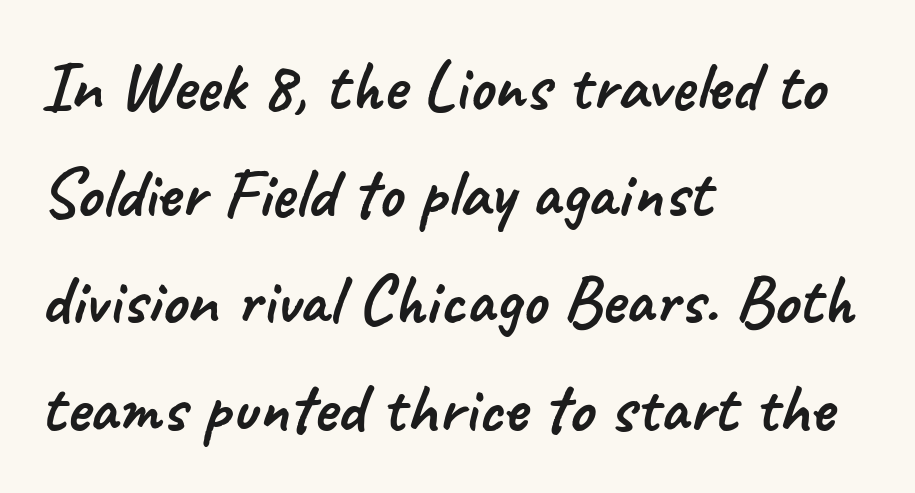
{"serif": "no", "width": "normal", "stroke_contrast": "low", "x_height": "small", "monospaced": "no", "underline": "no", "align": "left", "line_spacing": "normal", "line_spacing_ratio": 1.51, "letter_spacing": "normal", "letter_spacing_em": 0.0, "glyph_px": 71}
